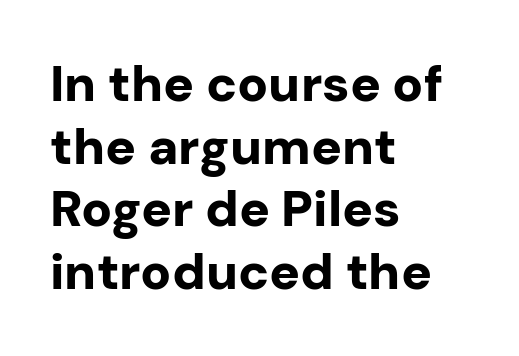
{"serif": "no", "italic": "no", "bold": "yes", "weight": "bold", "width": "normal", "stroke_contrast": "low", "x_height": "medium", "monospaced": "no", "underline": "no", "align": "left", "line_spacing_ratio": 1.23, "letter_spacing": "normal", "letter_spacing_em": 0.0, "glyph_px": 51}
